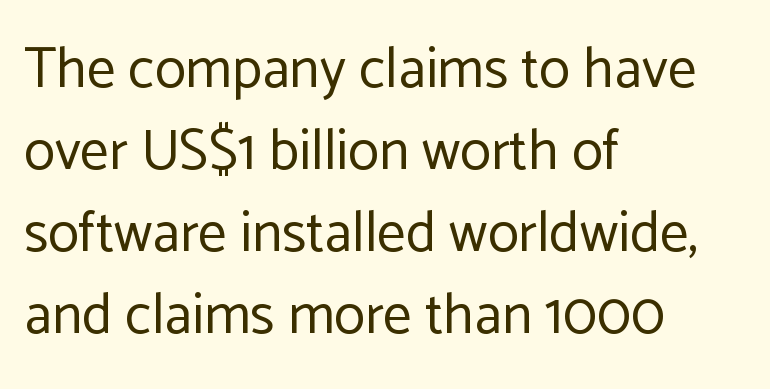
Q: Is the text bold? A: No.
Q: Is the text italic (slanted)? A: No, it is upright.
Q: Is the typeface a serif or a sans-serif typeface? A: Sans-serif.
Q: Is the text underlined? A: No.
Q: How is the paragraph aligned? A: Left-aligned.
Q: Is the spacing between letters normal or unusually wide? A: Normal.
Q: Is the spacing between lines tight, normal or loose? A: Normal.
Q: Width (condensed, normal, or wide)? A: Normal.
Q: Stroke contrast? A: Low.
Q: x-height? A: Medium.
Q: Monospaced? A: No.
